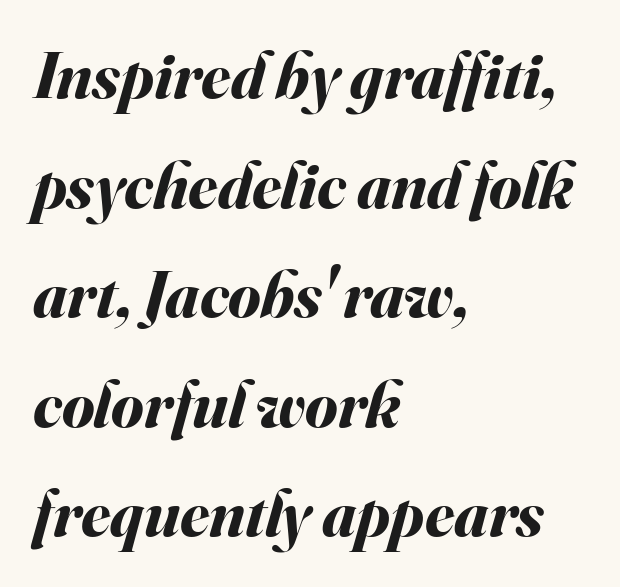
Q: Is the text bold? A: Yes.
Q: Is the text italic (slanted)? A: Yes, it leans right by about 16 degrees.
Q: Is the text underlined? A: No.
Q: How is the paragraph aligned? A: Left-aligned.
Q: Is the spacing between letters normal or unusually wide? A: Normal.
Q: Is the spacing between lines tight, normal or loose? A: Normal.
Q: Width (condensed, normal, or wide)? A: Normal.
Q: Stroke contrast? A: Medium.
Q: x-height? A: Small.
Q: Monospaced? A: No.
